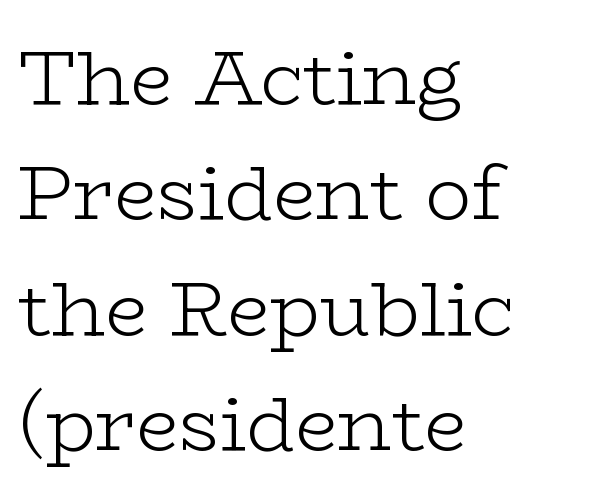
The image shows 77 px light, wide serif type, upright; set left-aligned, normal line spacing (1.5x), normal letter spacing, not underlined; low stroke contrast and a medium x-height.
